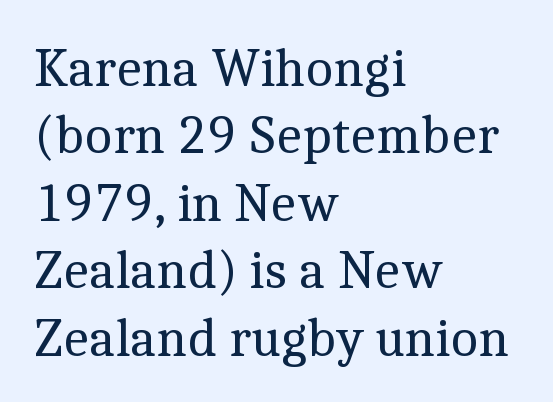
{"serif": "yes", "italic": "no", "bold": "no", "weight": "regular", "width": "normal", "x_height": "medium", "monospaced": "no", "underline": "no", "align": "left", "line_spacing": "normal", "line_spacing_ratio": 1.25, "letter_spacing": "normal", "letter_spacing_em": 0.0, "glyph_px": 54}
